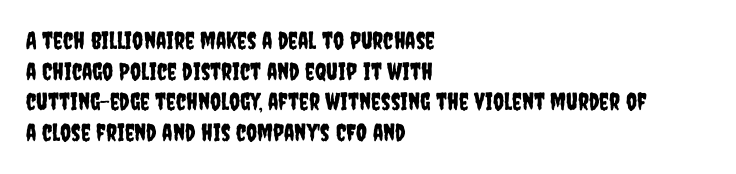
Q: Is the text italic (slanted)? A: No, it is upright.
Q: Is the text underlined? A: No.
Q: How is the paragraph aligned? A: Left-aligned.
Q: Is the spacing between letters normal or unusually wide? A: Normal.
Q: Is the spacing between lines tight, normal or loose? A: Normal.
